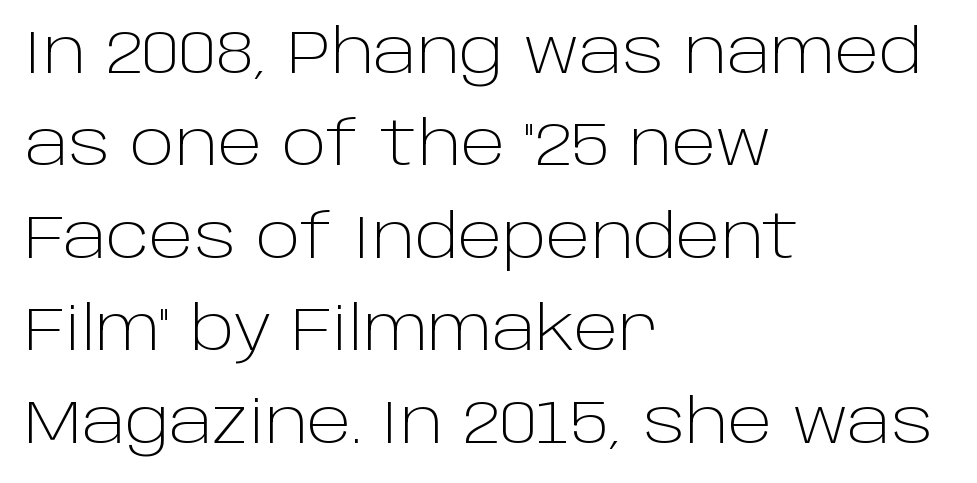
The image shows 60 px light sans-serif type, upright; set left-aligned, normal line spacing (1.54x), normal letter spacing, not underlined; low stroke contrast and a large x-height.
